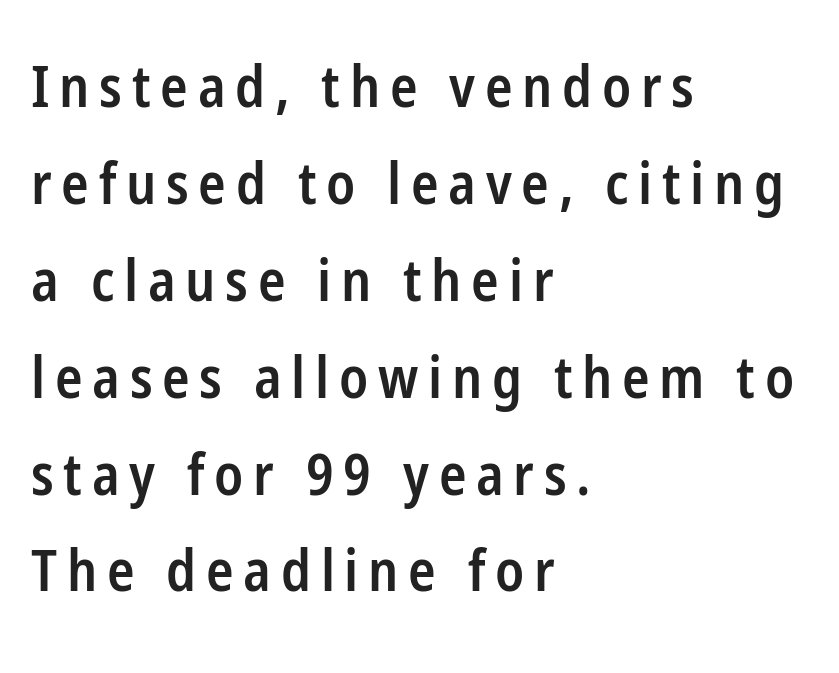
Looks like regular typesetting: each glyph gets only the width it needs. Caption: multi-line text, flush left, ragged right. Rendered with straight, roman letterforms. The face used here is a semibold: visibly heavier than regular, lighter than bold. Letterform terminals end flat and unadorned throughout the passage. Students, observe: this is what conventionally led text looks like.
